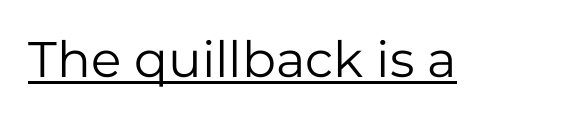
The image shows 50 px regular-weight sans-serif type, upright; set normal letter spacing, underlined; low stroke contrast and a medium x-height.
